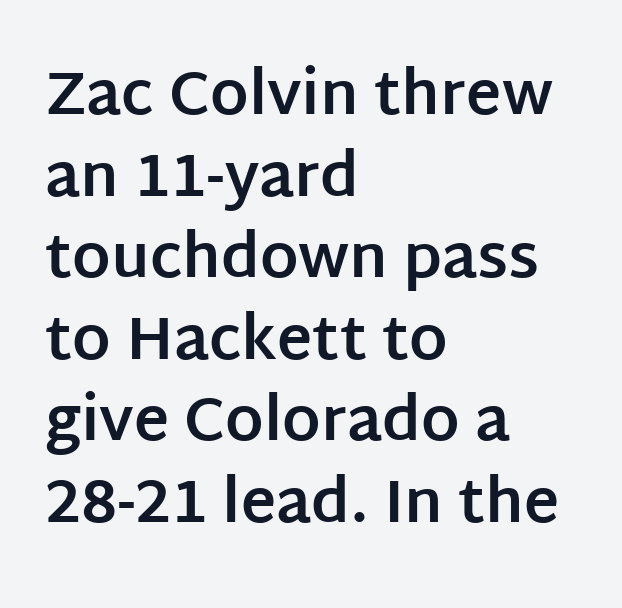
Underlining? Definitely not there. Where is the straight margin? On the left. Strong, thick strokes mark this as bold type. Classification — sans serif. The letters stand straight up with perfectly vertical stems. Character widths vary here, with narrow letters taking less room than wide ones.
